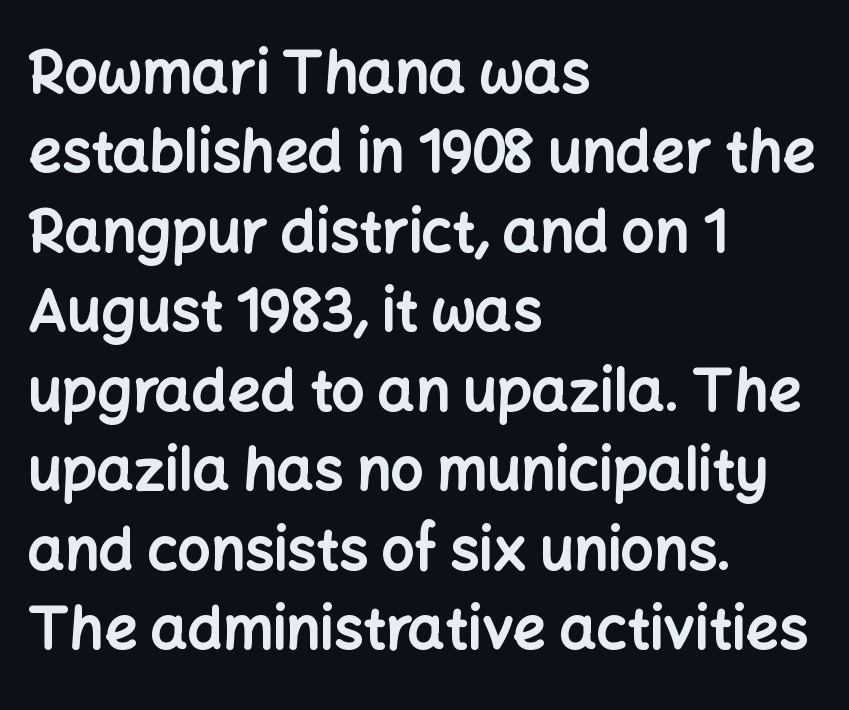
{"serif": "no", "italic": "no", "bold": "yes", "weight": "bold", "width": "normal", "stroke_contrast": "low", "x_height": "medium", "monospaced": "no", "underline": "no", "align": "left", "line_spacing": "normal", "line_spacing_ratio": 1.37, "letter_spacing": "normal", "letter_spacing_em": 0.0, "glyph_px": 58}
